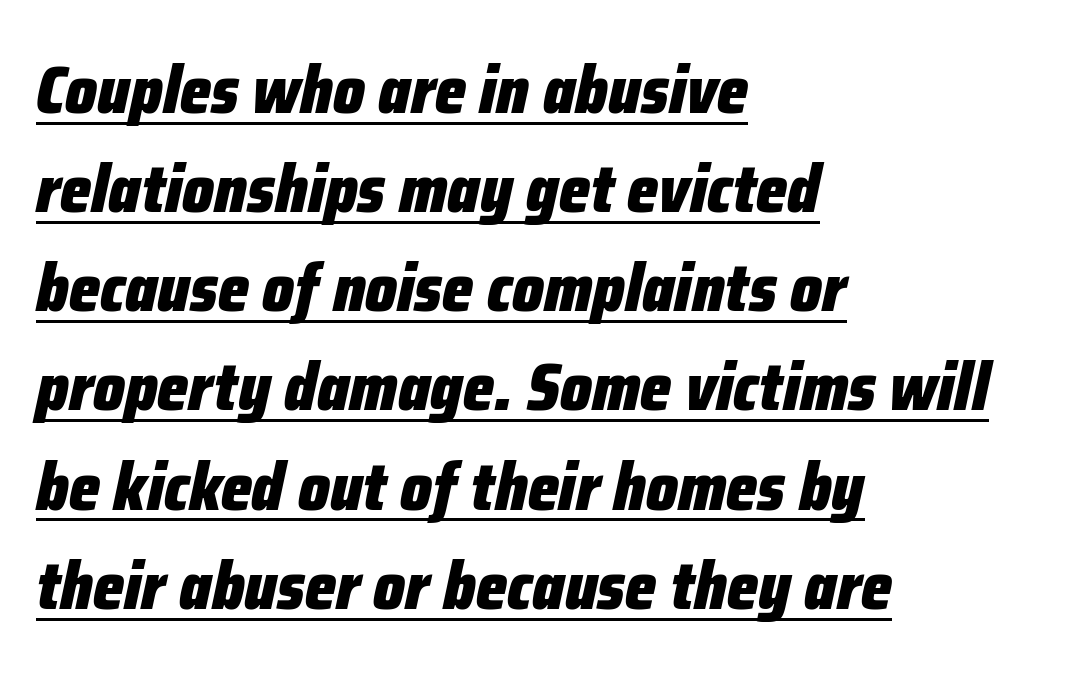
{"italic": "yes", "lean": "right", "slant_degrees": 12, "bold": "yes", "weight": "heavy", "width": "condensed", "stroke_contrast": "low", "x_height": "medium", "monospaced": "no", "underline": "yes", "align": "left", "line_spacing": "normal", "line_spacing_ratio": 1.48, "letter_spacing": "normal", "letter_spacing_em": 0.0, "glyph_px": 67}
